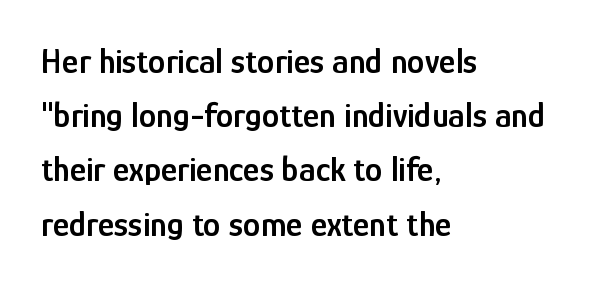
The image shows 35 px semibold, condensed sans-serif type, upright; set left-aligned, normal line spacing (1.55x), normal letter spacing, not underlined; low stroke contrast and a medium x-height.
